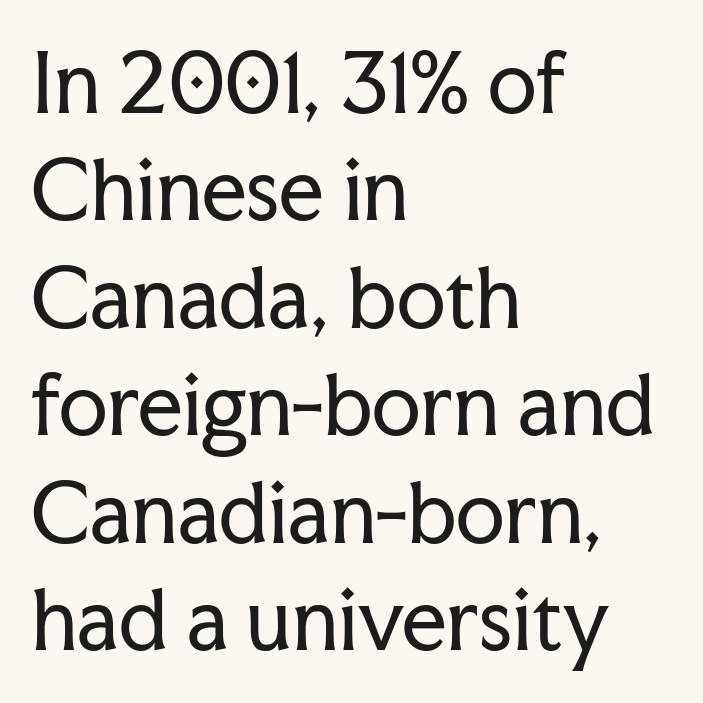
You could not count columns in this text — the font is proportionally spaced. The letters stand upright; this is a roman face. Observe the ordinary spacing: letters are neighbours, not strangers. Each stroke keeps to a modest, everyday thickness or less.
